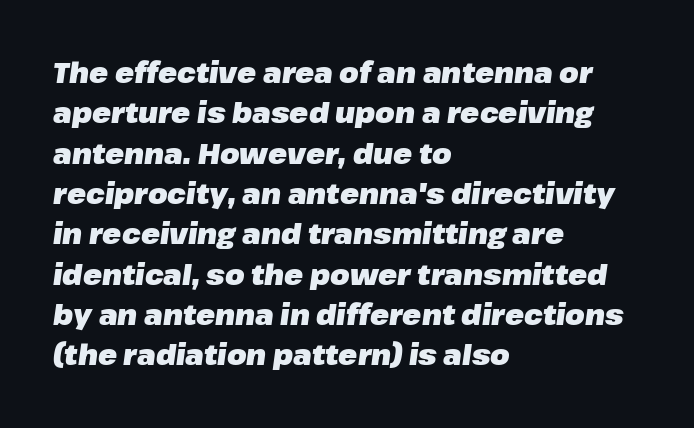
Q: Is the text bold? A: Yes.
Q: Is the text italic (slanted)? A: Yes, it leans right by about 8 degrees.
Q: Is the text underlined? A: No.
Q: How is the paragraph aligned? A: Left-aligned.
Q: Is the spacing between letters normal or unusually wide? A: Normal.
Q: Is the spacing between lines tight, normal or loose? A: Normal.
Q: Width (condensed, normal, or wide)? A: Normal.
Q: Stroke contrast? A: Low.
Q: x-height? A: Medium.
Q: Monospaced? A: No.
